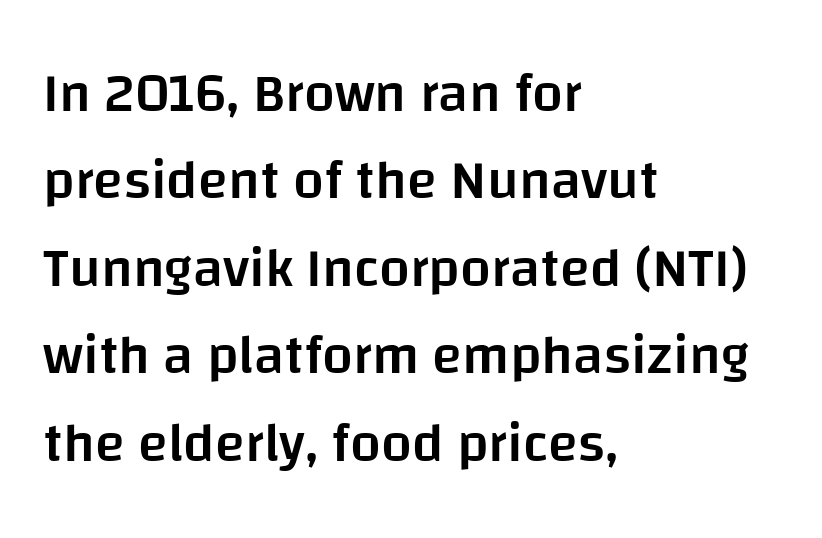
Each letter keeps its own natural width here, so spacing adapts to shape. Does the weight exceed regular? Yes, but only to semibold. Short and long lines alike share a common starting point at left. What stands out about the letter spacing? Nothing — it is the standard amount. Clear beneath every line of the passage. Does the lettering tilt? It doesn't — this is upright.
